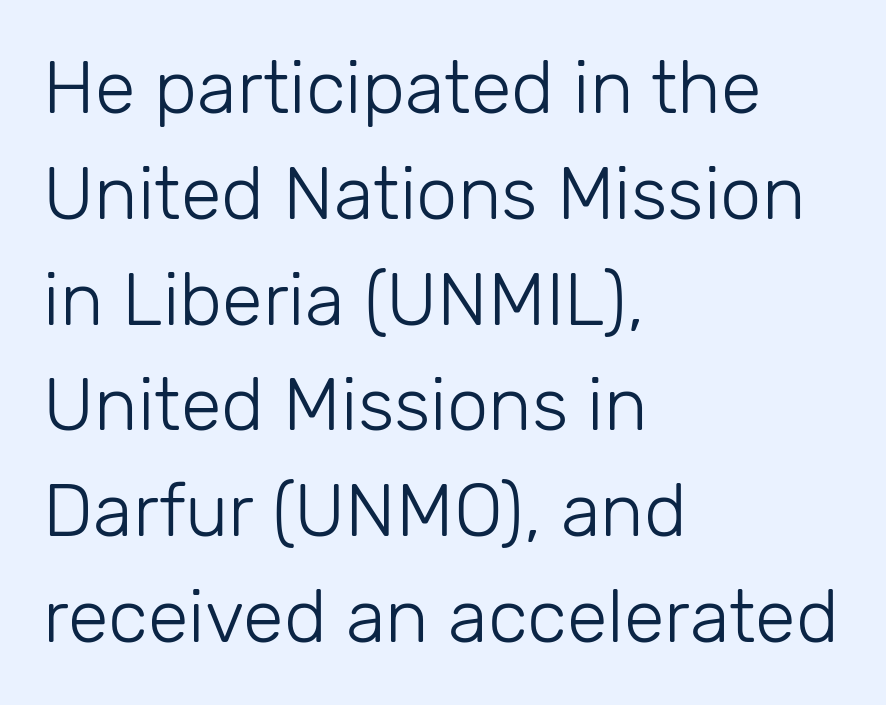
The image shows 74 px light sans-serif type, upright; set left-aligned, normal line spacing (1.43x), normal letter spacing, not underlined; low stroke contrast and a medium x-height.
